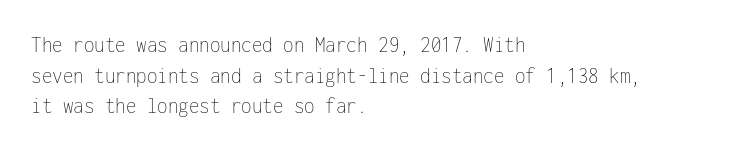
Q: Is the text bold? A: No.
Q: Is the text italic (slanted)? A: No, it is upright.
Q: Is the text underlined? A: No.
Q: How is the paragraph aligned? A: Left-aligned.
Q: Is the spacing between letters normal or unusually wide? A: Normal.
Q: Is the spacing between lines tight, normal or loose? A: Normal.
